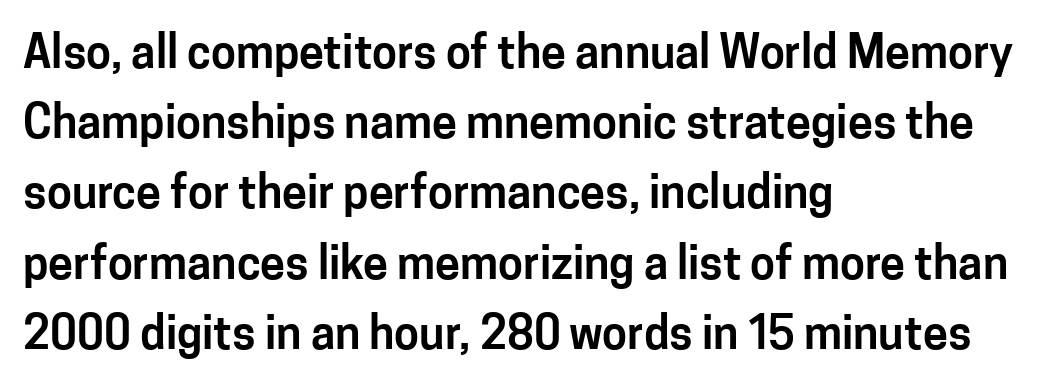
The image shows 45 px sans-serif type, upright; set left-aligned, normal line spacing (1.56x), normal letter spacing, not underlined; low stroke contrast and a medium x-height.
